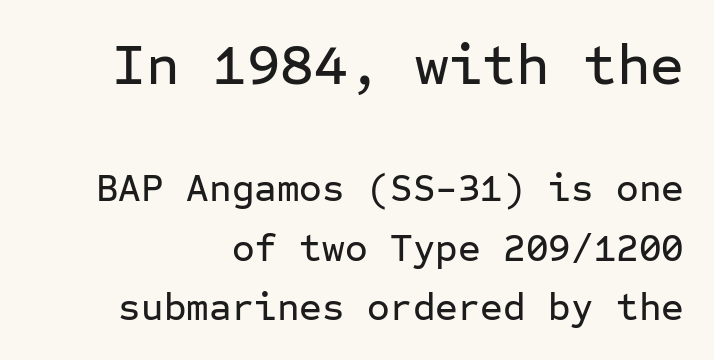
{"serif": "no", "italic": "no", "width": "normal", "stroke_contrast": "low", "x_height": "medium", "monospaced": "yes", "underline": "no", "align": "right", "line_spacing": "normal", "line_spacing_ratio": 1.53, "letter_spacing": "normal", "letter_spacing_em": 0.0, "larger_block": "first", "size_ratio": 1.49, "glyph_px": 58}
